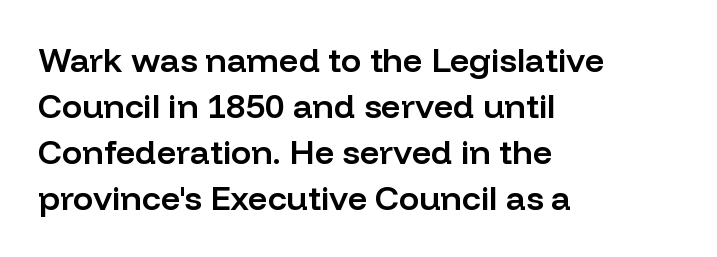
Q: Is the text bold? A: Semi-bold.
Q: Is the text italic (slanted)? A: No, it is upright.
Q: Is the typeface a serif or a sans-serif typeface? A: Sans-serif.
Q: Is the text underlined? A: No.
Q: How is the paragraph aligned? A: Left-aligned.
Q: Is the spacing between letters normal or unusually wide? A: Normal.
Q: Is the spacing between lines tight, normal or loose? A: Normal.
Q: Width (condensed, normal, or wide)? A: Normal.
Q: Stroke contrast? A: Low.
Q: x-height? A: Medium.
Q: Monospaced? A: No.
